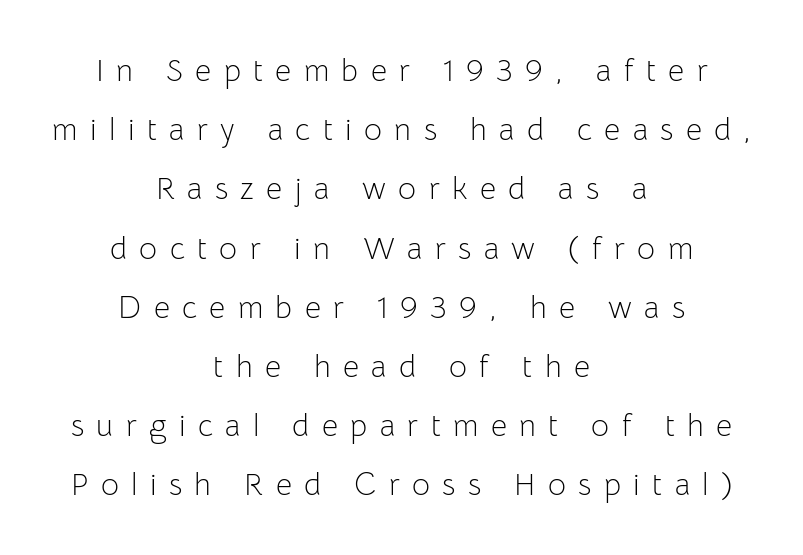
{"serif": "no", "italic": "no", "bold": "no", "weight": "light", "width": "normal", "stroke_contrast": "low", "x_height": "medium", "monospaced": "no", "underline": "no", "align": "center", "line_spacing": "loose", "line_spacing_ratio": 1.91, "letter_spacing": "wide", "letter_spacing_em": 0.4, "glyph_px": 31}
